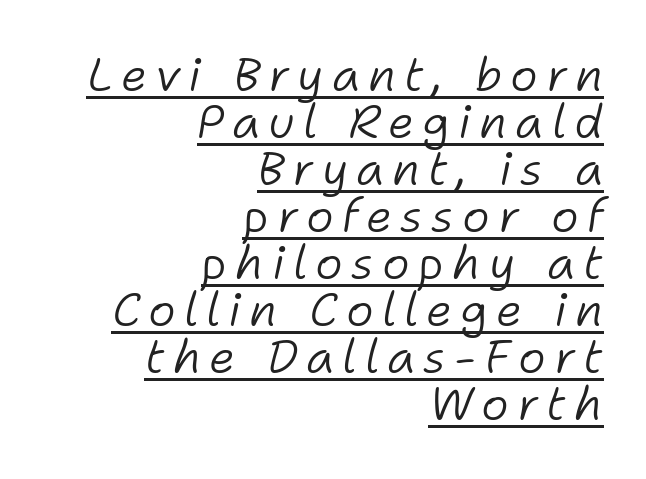
Q: Is the text bold? A: No.
Q: Is the text italic (slanted)? A: Yes, it leans right by about 11 degrees.
Q: Is the text underlined? A: Yes.
Q: How is the paragraph aligned? A: Right-aligned.
Q: Is the spacing between lines tight, normal or loose? A: Tight.
Q: Width (condensed, normal, or wide)? A: Normal.
Q: Stroke contrast? A: Low.
Q: x-height? A: Medium.
Q: Monospaced? A: No.
